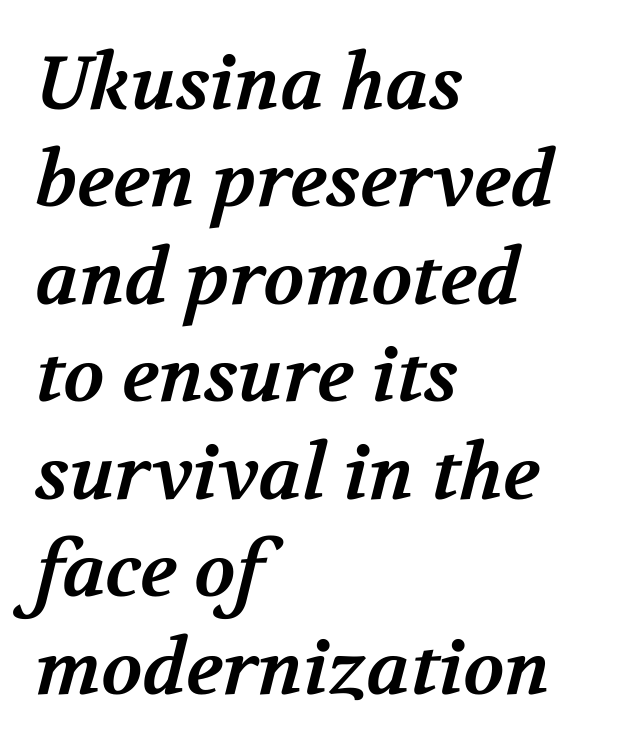
{"serif": "yes", "bold": "yes", "weight": "bold", "width": "normal", "stroke_contrast": "medium", "x_height": "medium", "monospaced": "no", "underline": "no", "align": "left", "line_spacing": "normal", "line_spacing_ratio": 1.3, "letter_spacing": "normal", "letter_spacing_em": 0.0, "glyph_px": 75}
